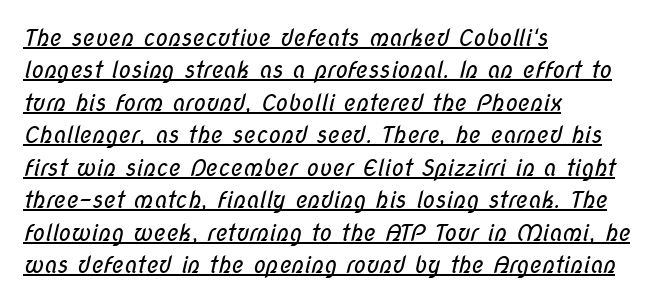
{"bold": "no", "underline": "yes", "align": "left", "line_spacing": "normal", "line_spacing_ratio": 1.41, "letter_spacing": "normal", "letter_spacing_em": 0.0, "glyph_px": 23}
